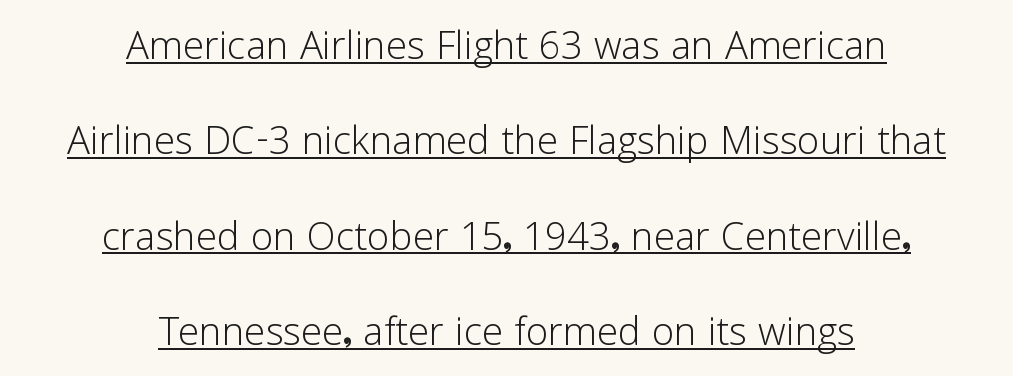
Q: Is the text bold? A: No.
Q: Is the text italic (slanted)? A: No, it is upright.
Q: Is the typeface a serif or a sans-serif typeface? A: Sans-serif.
Q: Is the text underlined? A: Yes.
Q: How is the paragraph aligned? A: Centered.
Q: Is the spacing between letters normal or unusually wide? A: Normal.
Q: Width (condensed, normal, or wide)? A: Normal.
Q: Stroke contrast? A: Low.
Q: x-height? A: Medium.
Q: Monospaced? A: No.
